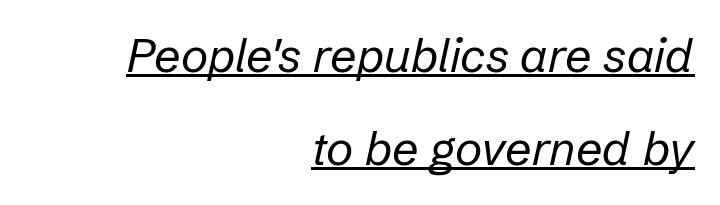
Somebody hit Ctrl+U on this one — the words are underlined. Do the characters align in a grid? No, the font is proportional. Is the type heavy? It reads as light-to-regular instead. Does the leading feel generous? Absolutely, it's lavish. No extra tracking has been applied to these lines.
